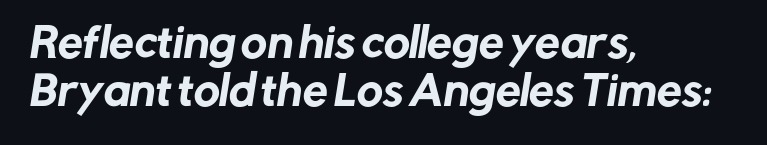
{"serif": "no", "width": "normal", "stroke_contrast": "low", "x_height": "medium", "monospaced": "no", "underline": "no", "align": "left", "line_spacing_ratio": 1.21, "letter_spacing": "normal", "letter_spacing_em": 0.0, "glyph_px": 40}
